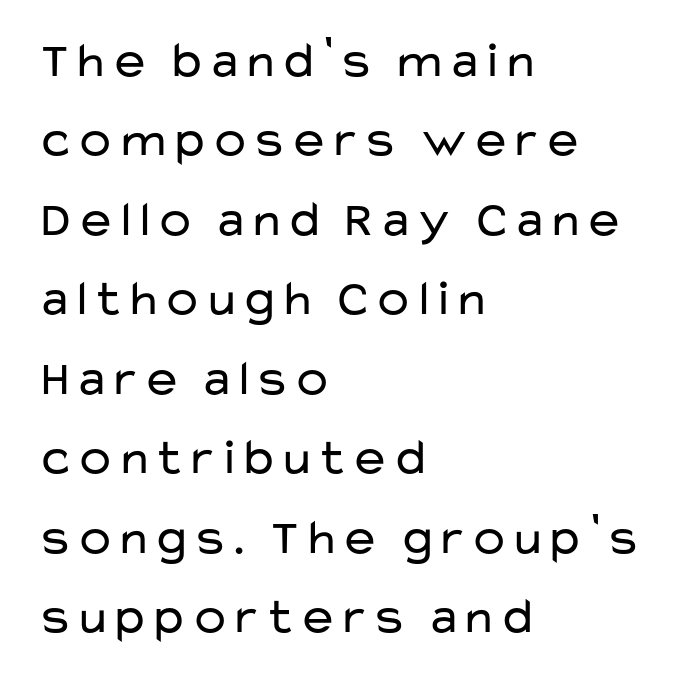
The image shows 50 px regular-weight, wide sans-serif type, upright; set left-aligned, normal line spacing (1.59x), normal letter spacing, not underlined; low stroke contrast and a medium x-height.
